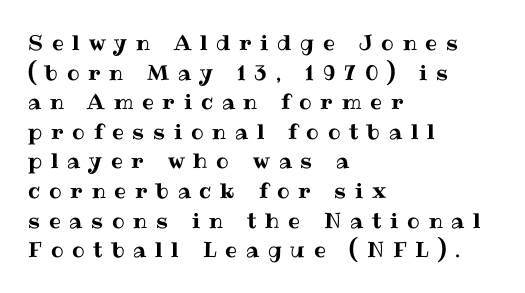
Just letters on the line, the space beneath them empty. One-word summary of the alignment: left. Posture: vertical. In terms of leading, this rendering sits right in the middle. How are the letters spaced? Widely, with obvious added tracking.
